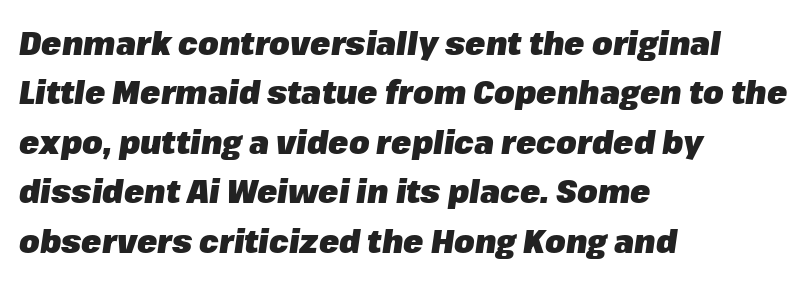
Is the block centered? No — it sits flush against the left margin. Honestly, the row spacing looks completely unremarkable. Is the type bold? Yes — the strokes are clearly thick and heavy. Bare-footed words on every line. The face used here is proportionally spaced, like ordinary book or web type. The letters are slanted; this is an italic face.
